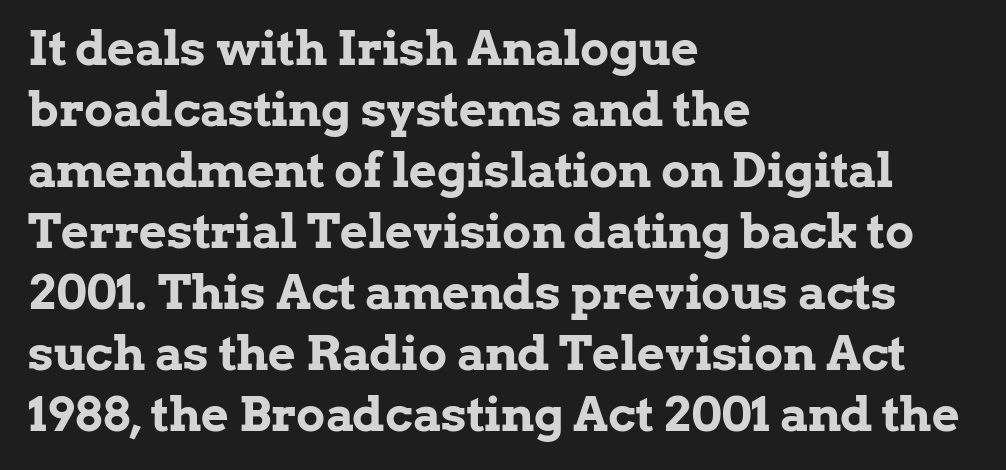
The image shows 48 px bold serif type, upright; set left-aligned, normal line spacing (1.27x), normal letter spacing, not underlined; low stroke contrast and a medium x-height.
